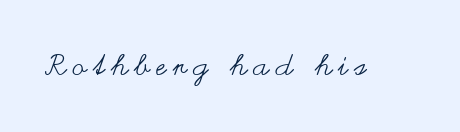
Q: Is the text bold? A: No.
Q: Is the text italic (slanted)? A: Yes.
Q: Is the text underlined? A: No.
Q: Is the spacing between letters normal or unusually wide? A: Unusually wide.
Q: Width (condensed, normal, or wide)? A: Wide.
Q: Stroke contrast? A: Medium.
Q: x-height? A: Small.
Q: Monospaced? A: No.
